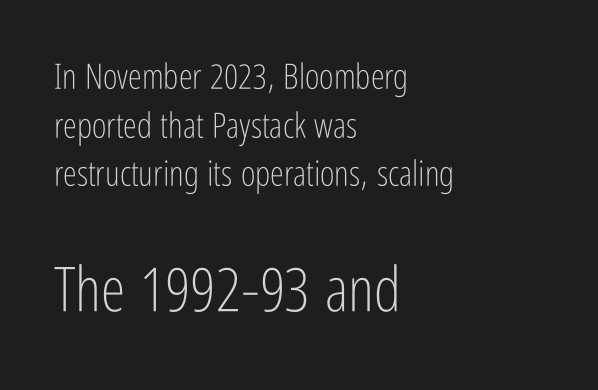
The image shows 62 px light, condensed sans-serif type, upright; set left-aligned, normal line spacing (1.39x), normal letter spacing, not underlined; the second (bottom) block is 1.77x larger; low stroke contrast and a medium x-height.
